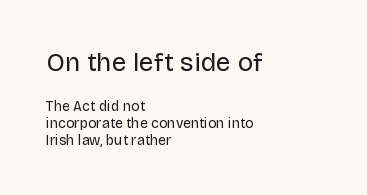
Q: Is the text bold? A: No.
Q: Is the text italic (slanted)? A: No, it is upright.
Q: Is the text underlined? A: No.
Q: How is the paragraph aligned? A: Left-aligned.
Q: Is the spacing between letters normal or unusually wide? A: Normal.
Q: Which block of text is set in a larger size, the first (top) or the second (bottom)? A: The first (top) one.
